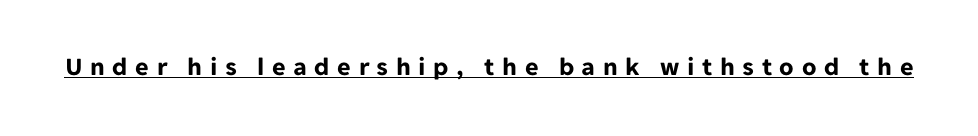
The string is rendered with underlining switched on. The face used here is rendered with a markedly widened letterfit. A typesetter would mark this as roman, not italic. Plenty of ink on the page — the face is bold.
